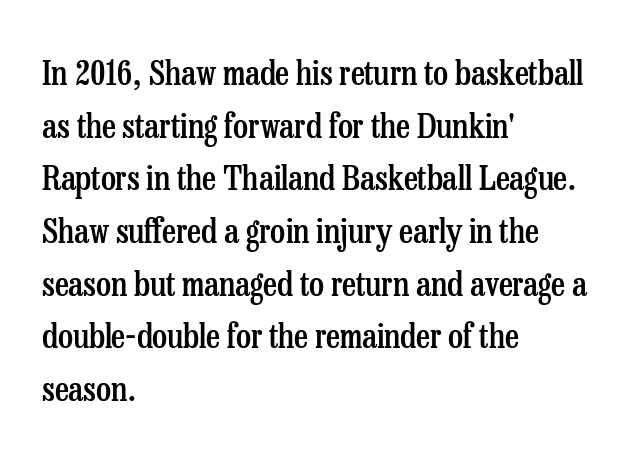
Q: Is the text bold? A: Semi-bold.
Q: Is the text italic (slanted)? A: No, it is upright.
Q: Is the typeface a serif or a sans-serif typeface? A: Serif.
Q: Is the text underlined? A: No.
Q: How is the paragraph aligned? A: Left-aligned.
Q: Is the spacing between letters normal or unusually wide? A: Normal.
Q: Is the spacing between lines tight, normal or loose? A: Normal.
Q: Width (condensed, normal, or wide)? A: Condensed.
Q: Stroke contrast? A: Low.
Q: x-height? A: Medium.
Q: Monospaced? A: No.
